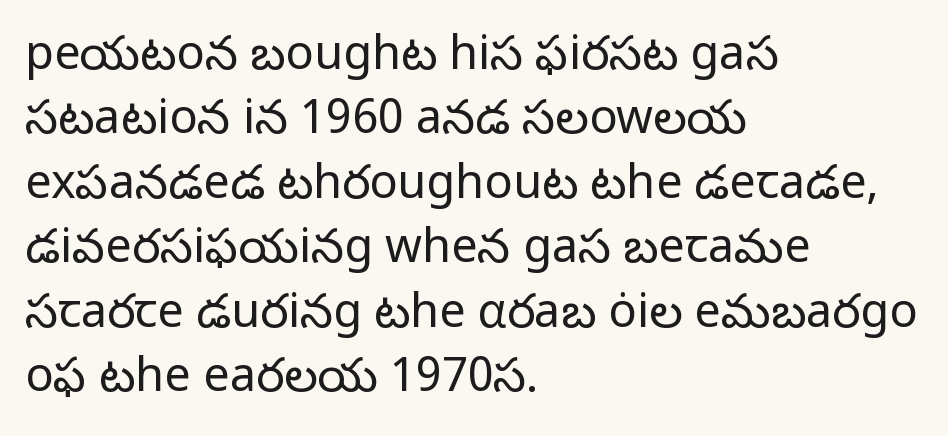
Q: Is the text bold? A: No.
Q: Is the text italic (slanted)? A: No, it is upright.
Q: Is the typeface a serif or a sans-serif typeface? A: Sans-serif.
Q: Is the text underlined? A: No.
Q: How is the paragraph aligned? A: Left-aligned.
Q: Is the spacing between letters normal or unusually wide? A: Normal.
Q: Is the spacing between lines tight, normal or loose? A: Normal.
Q: Width (condensed, normal, or wide)? A: Normal.
Q: Stroke contrast? A: Low.
Q: x-height? A: Medium.
Q: Monospaced? A: No.
